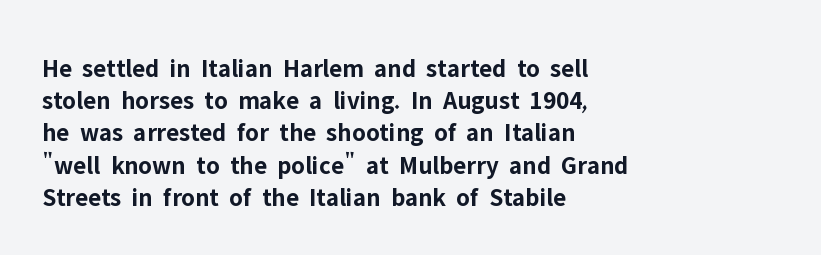
Q: Is the text bold? A: Yes.
Q: Is the text italic (slanted)? A: No, it is upright.
Q: Is the text underlined? A: No.
Q: How is the paragraph aligned? A: Left-aligned.
Q: Is the spacing between letters normal or unusually wide? A: Normal.
